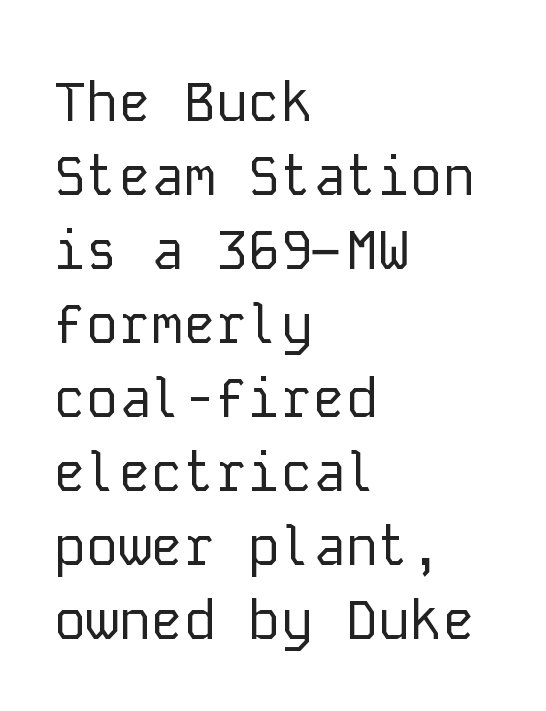
{"serif": "no", "italic": "no", "bold": "no", "weight": "regular", "width": "normal", "stroke_contrast": "low", "x_height": "medium", "monospaced": "yes", "underline": "no", "align": "left", "line_spacing": "normal", "line_spacing_ratio": 1.37, "letter_spacing": "normal", "letter_spacing_em": 0.0, "glyph_px": 54}
